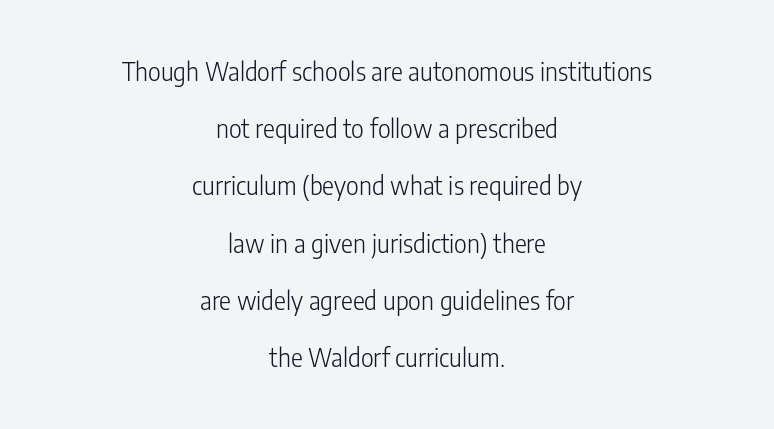
The image shows 25 px text type, upright; set centered, loose line spacing (2.29x), normal letter spacing, not underlined.
